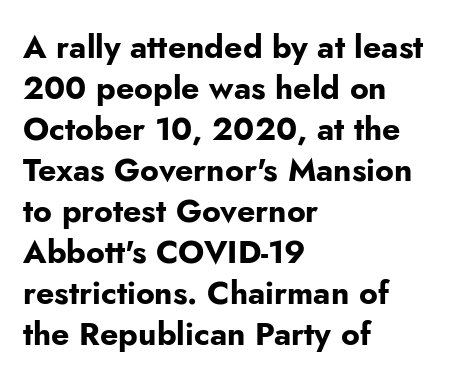
The image shows 32 px bold sans-serif type, upright; set left-aligned, normal line spacing (1.28x), normal letter spacing, not underlined; low stroke contrast and a small x-height.
